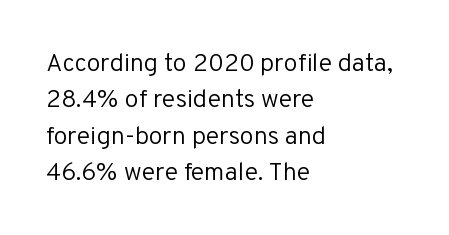
{"italic": "no", "bold": "no", "underline": "no", "align": "left", "line_spacing": "normal", "line_spacing_ratio": 1.46, "letter_spacing": "normal", "letter_spacing_em": 0.0, "glyph_px": 25}
